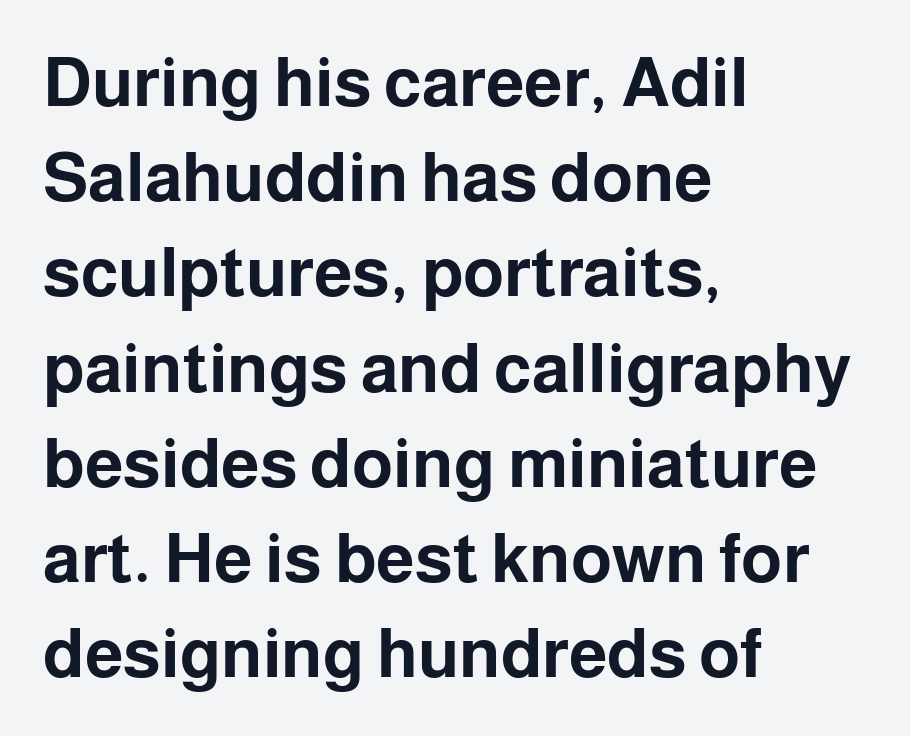
{"serif": "no", "italic": "no", "bold": "yes", "weight": "bold", "width": "normal", "stroke_contrast": "low", "x_height": "medium", "monospaced": "no", "underline": "no", "align": "left", "line_spacing": "normal", "line_spacing_ratio": 1.38, "letter_spacing": "normal", "letter_spacing_em": 0.0, "glyph_px": 69}
